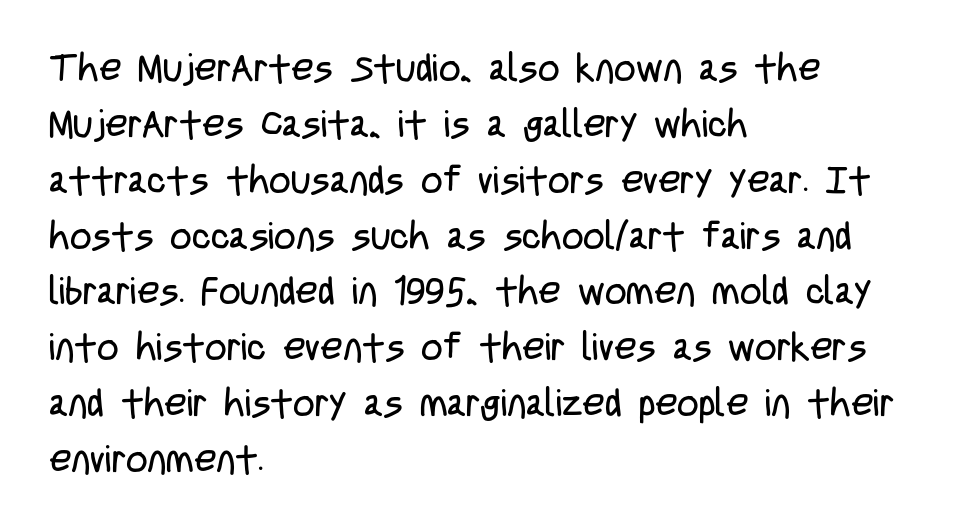
The image shows 38 px regular-weight, condensed sans-serif type, upright; set left-aligned, normal line spacing (1.47x), normal letter spacing, not underlined; low stroke contrast and a large x-height.
